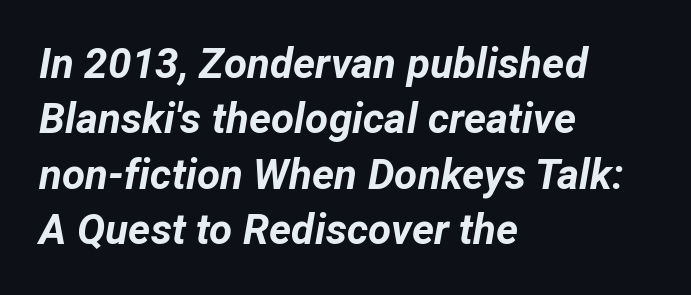
Q: Is the text bold? A: Yes.
Q: Is the text italic (slanted)? A: Yes, it leans right by about 12 degrees.
Q: Is the text underlined? A: No.
Q: How is the paragraph aligned? A: Left-aligned.
Q: Is the spacing between letters normal or unusually wide? A: Normal.
Q: Is the spacing between lines tight, normal or loose? A: Normal.
Q: Width (condensed, normal, or wide)? A: Normal.
Q: Stroke contrast? A: Low.
Q: x-height? A: Medium.
Q: Monospaced? A: No.
